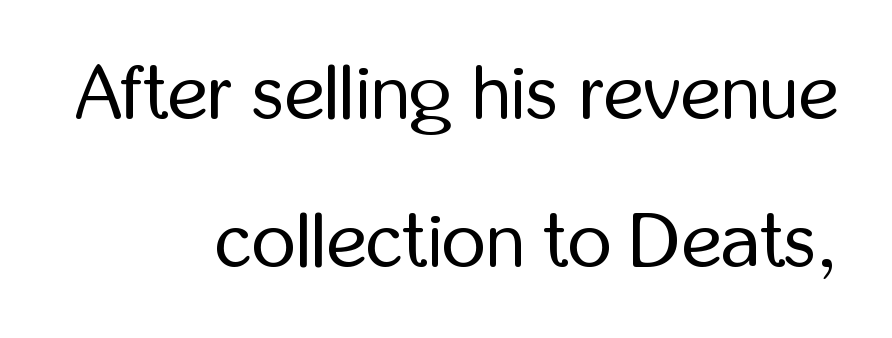
The image shows 77 px regular-weight, condensed sans-serif type, upright; set right-aligned, loose line spacing (1.92x), normal letter spacing, not underlined; low stroke contrast and a medium x-height.
